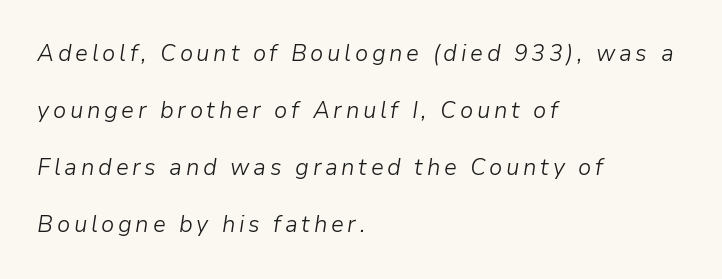
A student would call this left alignment; a typographer would say flush left, rag right. The font sits on the lighter half of the weight spectrum, regular included. Whoever set this chose breathing room over compactness in the vertical rhythm. The letters are slanted; this is an italic face.
